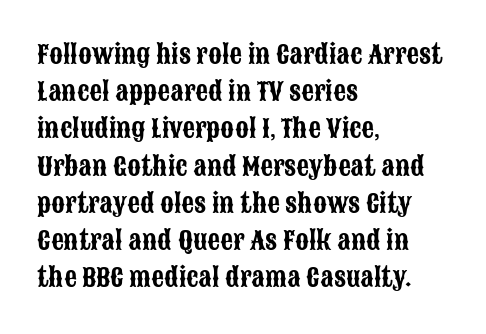
Designer's note — italics off, roman on. Compared with typical paragraphs, the rows here are spaced about the same. No word sits above an underline. Left-aligned paragraph, ragged on the right. This sample uses plain, unmodified letter spacing.
